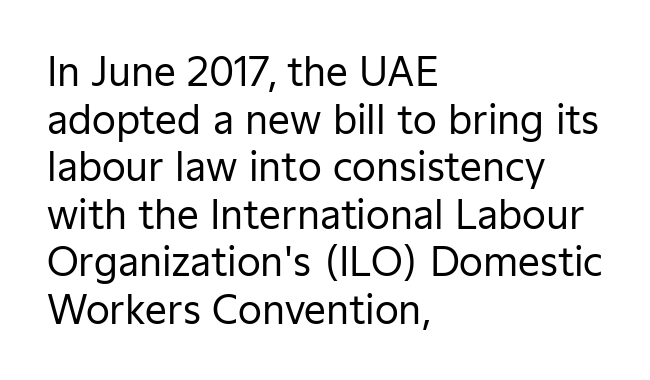
The image shows 39 px regular-weight sans-serif type, upright; set left-aligned, line spacing 1.22x, normal letter spacing, not underlined; low stroke contrast and a medium x-height.
